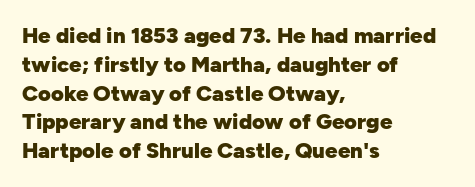
The image shows 22 px bold type, upright; set left-aligned, normal line spacing (1.31x), normal letter spacing, not underlined.
